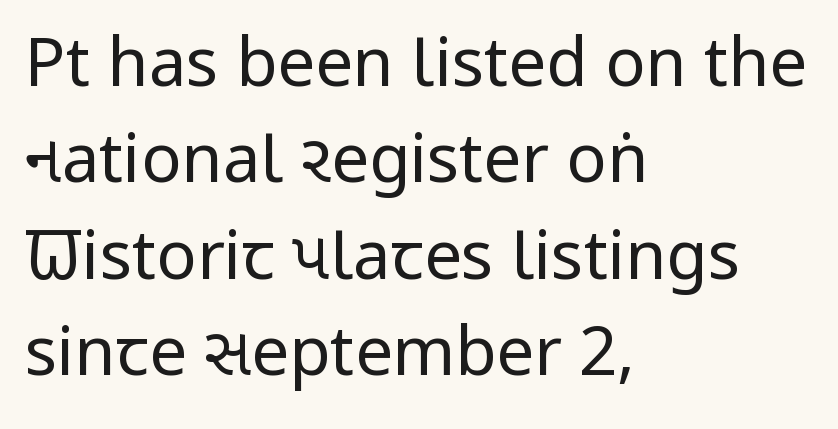
Q: Is the text bold? A: No.
Q: Is the text italic (slanted)? A: No, it is upright.
Q: Is the typeface a serif or a sans-serif typeface? A: Sans-serif.
Q: Is the text underlined? A: No.
Q: How is the paragraph aligned? A: Left-aligned.
Q: Is the spacing between letters normal or unusually wide? A: Normal.
Q: Is the spacing between lines tight, normal or loose? A: Normal.
Q: Width (condensed, normal, or wide)? A: Condensed.
Q: Stroke contrast? A: Low.
Q: x-height? A: Large.
Q: Monospaced? A: No.
